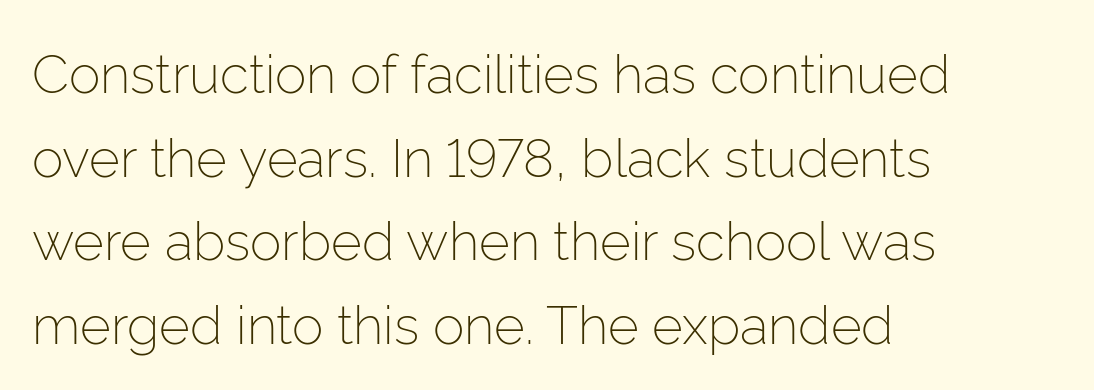
The image shows 53 px light sans-serif type, upright; set left-aligned, normal line spacing (1.58x), normal letter spacing, not underlined; low stroke contrast and a medium x-height.
